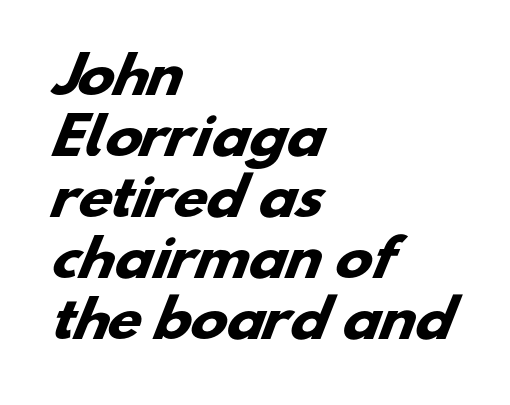
Caption: multi-line text, flush left, ragged right. Chunky letters — that's bold for sure. Unlike a traditional serif, this face leaves its strokes unadorned. These lines are rendered in a variable-pitch font. Descenders are the only things crossing below the line.
